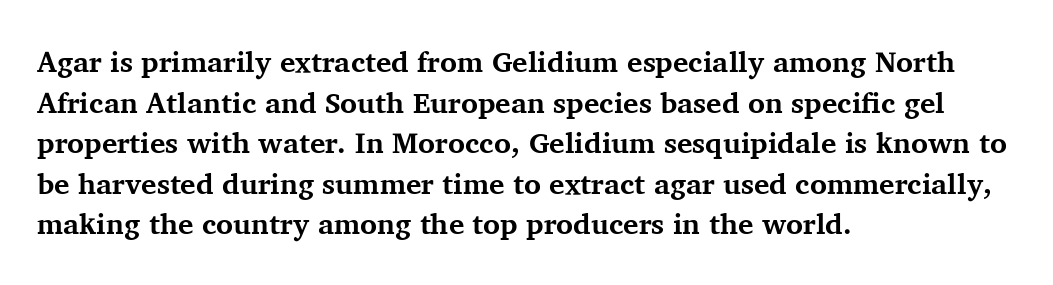
{"serif": "yes", "italic": "no", "bold": "yes", "weight": "bold", "width": "normal", "stroke_contrast": "medium", "x_height": "medium", "monospaced": "no", "underline": "no", "align": "left", "line_spacing": "normal", "line_spacing_ratio": 1.4, "letter_spacing": "normal", "letter_spacing_em": 0.0, "glyph_px": 29}
